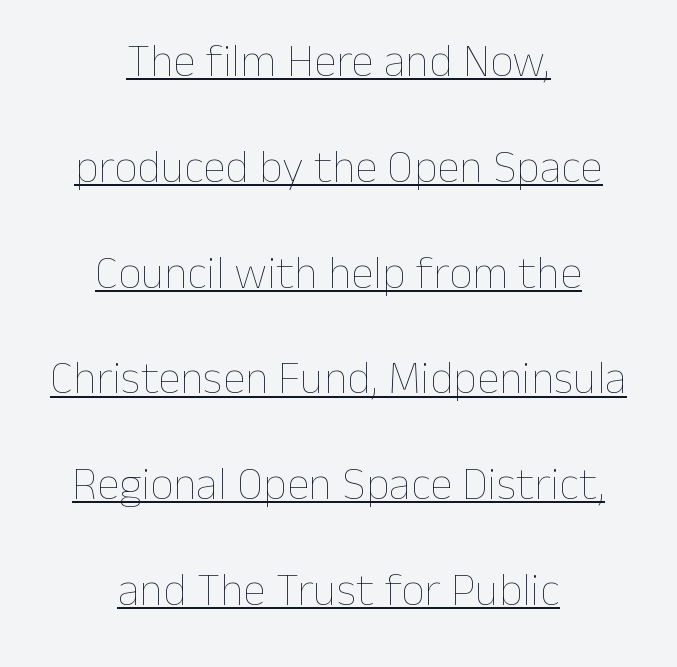
The image shows 46 px thin type, upright; set centered, loose line spacing (2.3x), normal letter spacing, underlined; low stroke contrast and a medium x-height.
